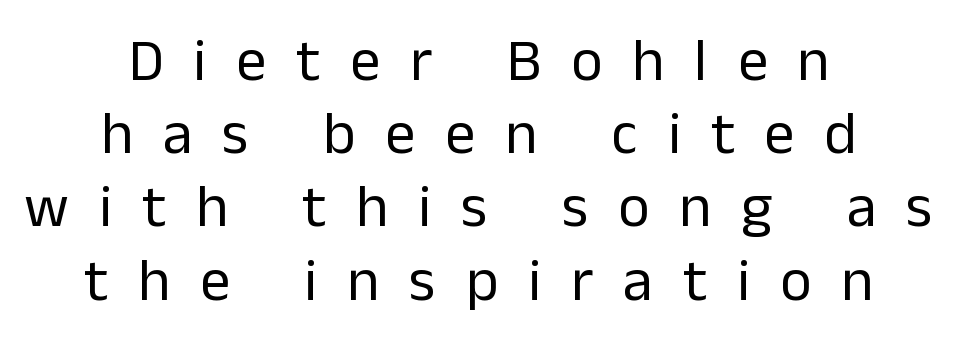
The image shows 60 px regular-weight sans-serif type, upright; set centered, line spacing 1.22x, unusually wide letter spacing (+0.5 em), not underlined; low stroke contrast and a medium x-height.
